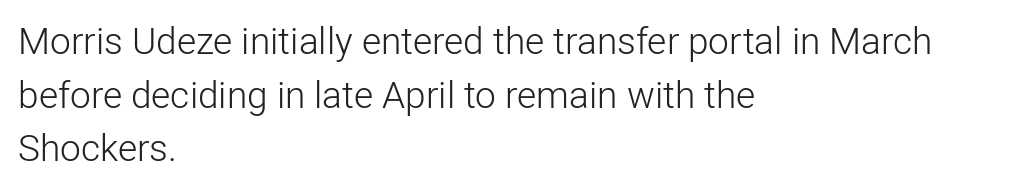
The image shows 37 px light sans-serif type, upright; set left-aligned, normal line spacing (1.45x), normal letter spacing, not underlined; low stroke contrast and a medium x-height.
